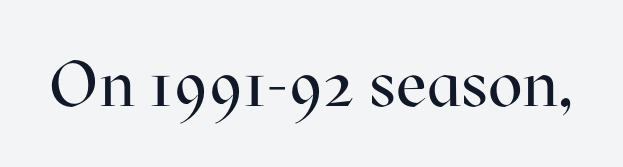
The image shows 64 px regular-weight serif type, upright; set normal letter spacing, not underlined; high stroke contrast and a medium x-height.
